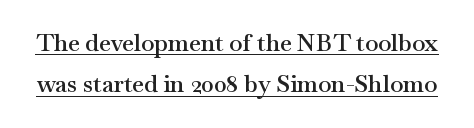
Compared with typical body copy, the letter spacing here is the same. Upright lettering throughout. Underlined type. Does the weight exceed regular? Yes, but only to semibold.
